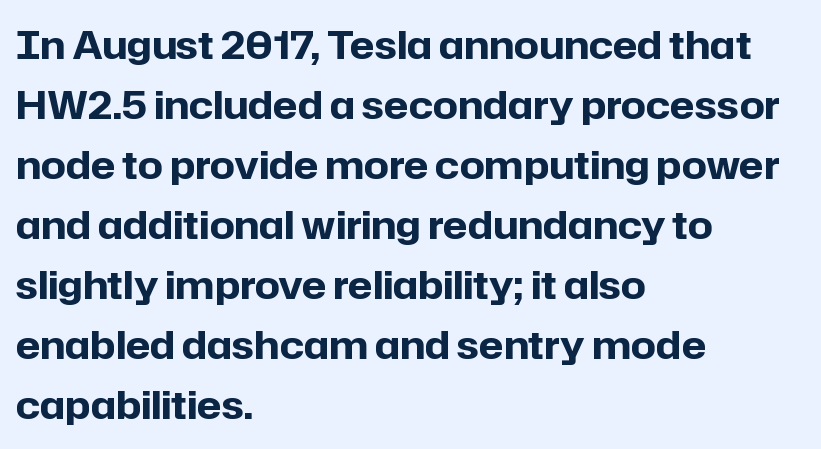
The image shows 39 px bold sans-serif type, upright; set left-aligned, normal line spacing (1.54x), normal letter spacing, not underlined; low stroke contrast and a medium x-height.
